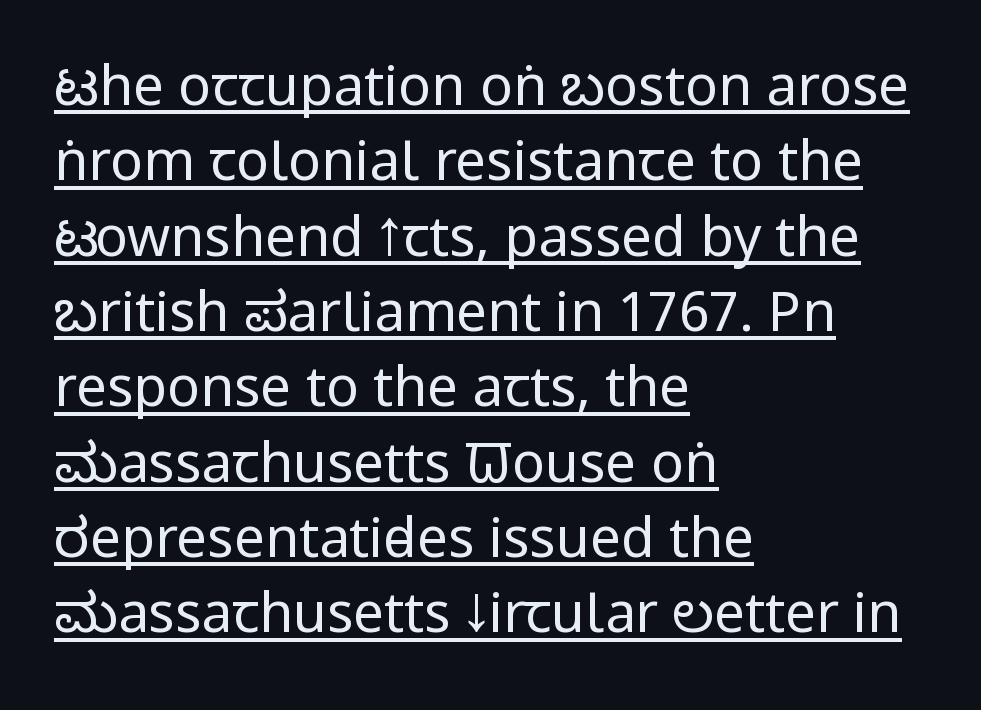
The image shows 55 px regular-weight, condensed sans-serif type, upright; set left-aligned, normal line spacing (1.37x), normal letter spacing, underlined; low stroke contrast and a large x-height.
